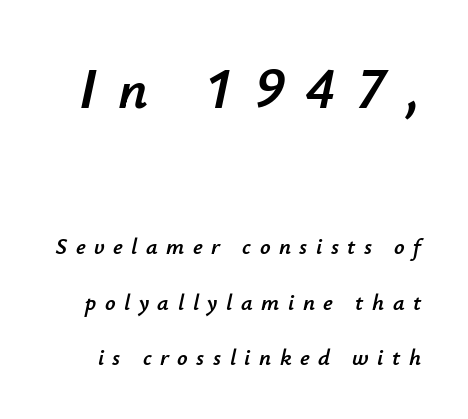
The image shows 57 px text type, italic (leaning right); set loose line spacing (2.4x), unusually wide letter spacing (+0.37 em), not underlined; the first (top) block is 2.48x larger; low stroke contrast and a small x-height.
